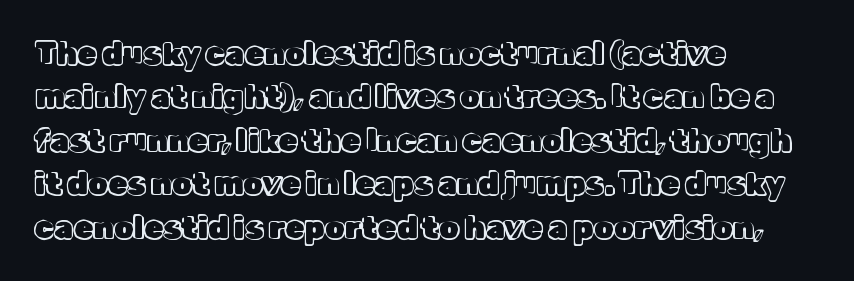
{"italic": "no", "width": "normal", "x_height": "medium", "monospaced": "no", "underline": "no", "align": "left", "line_spacing": "normal", "line_spacing_ratio": 1.4, "letter_spacing": "normal", "letter_spacing_em": 0.0, "glyph_px": 31}
